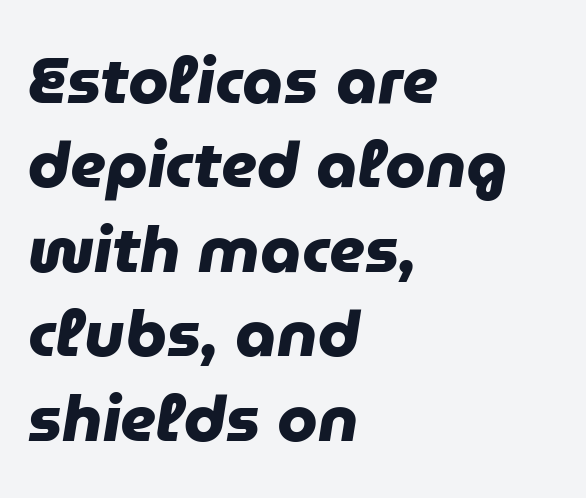
Spacing verdict: proportional, widths tailored to each character. Letters rest on an invisible, unmarked baseline. Casual observation: everything's shoved over to the left. On the weight axis this lands at bold, roughly 700. I'd call this a sans setting — the letters go barefoot. Interline gaps are of average width in this sample.
